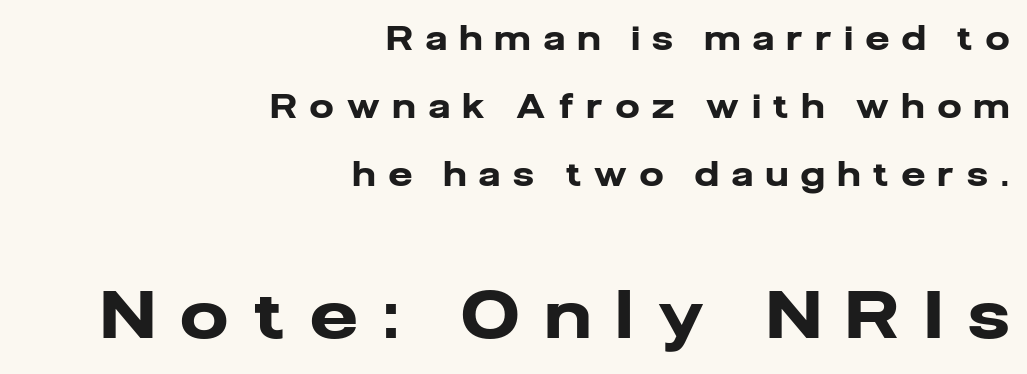
{"serif": "no", "italic": "no", "bold": "yes", "weight": "heavy", "width": "normal", "stroke_contrast": "low", "x_height": "medium", "monospaced": "no", "underline": "no", "align": "right", "line_spacing": "loose", "line_spacing_ratio": 2.06, "letter_spacing": "wide", "letter_spacing_em": 0.41, "larger_block": "second", "size_ratio": 2.0, "glyph_px": 66}
